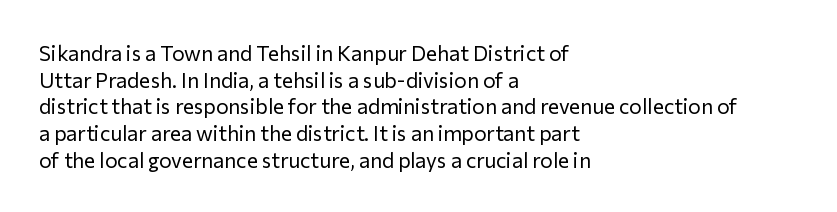
{"italic": "no", "bold": "no", "underline": "no", "align": "left", "line_spacing": "normal", "line_spacing_ratio": 1.27, "letter_spacing": "normal", "letter_spacing_em": 0.0, "glyph_px": 21}
